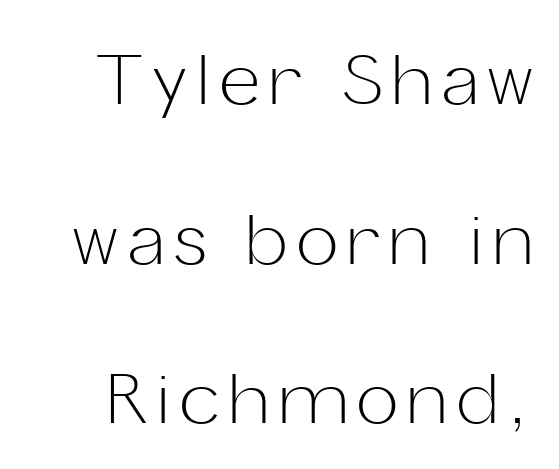
The image shows 70 px light sans-serif type, upright; set loose line spacing (2.28x), not underlined; low stroke contrast and a medium x-height.
